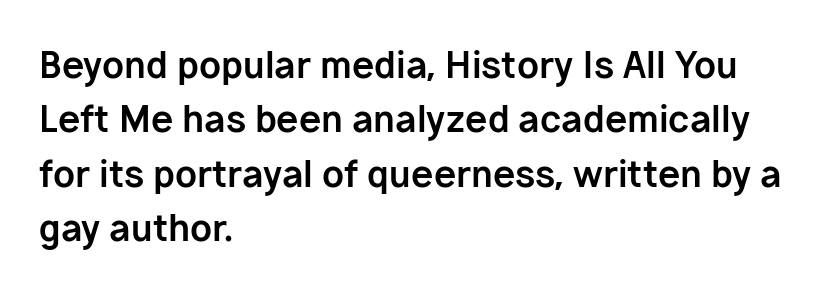
The image shows 36 px bold sans-serif type, upright; set left-aligned, normal line spacing (1.51x), normal letter spacing, not underlined; low stroke contrast and a medium x-height.
